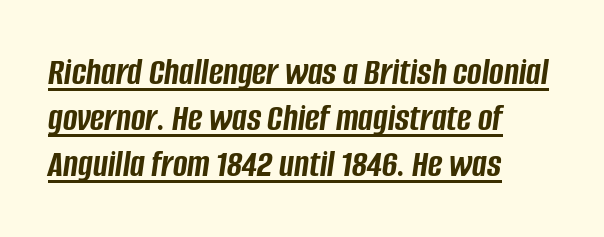
The image shows 39 px semibold, condensed type, italic (leaning right); set left-aligned, line spacing 1.18x, normal letter spacing, underlined; low stroke contrast and a large x-height.
